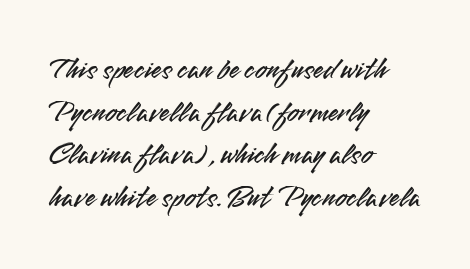
The image shows 30 px sans-serif type; set left-aligned, normal line spacing (1.42x), normal letter spacing, not underlined; medium stroke contrast and a small x-height.
